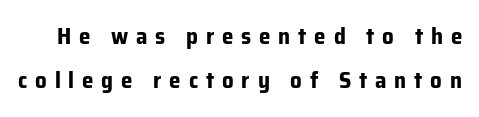
The image shows 23 px bold type, upright; set loose line spacing (1.92x), unusually wide letter spacing (+0.34 em), not underlined.
